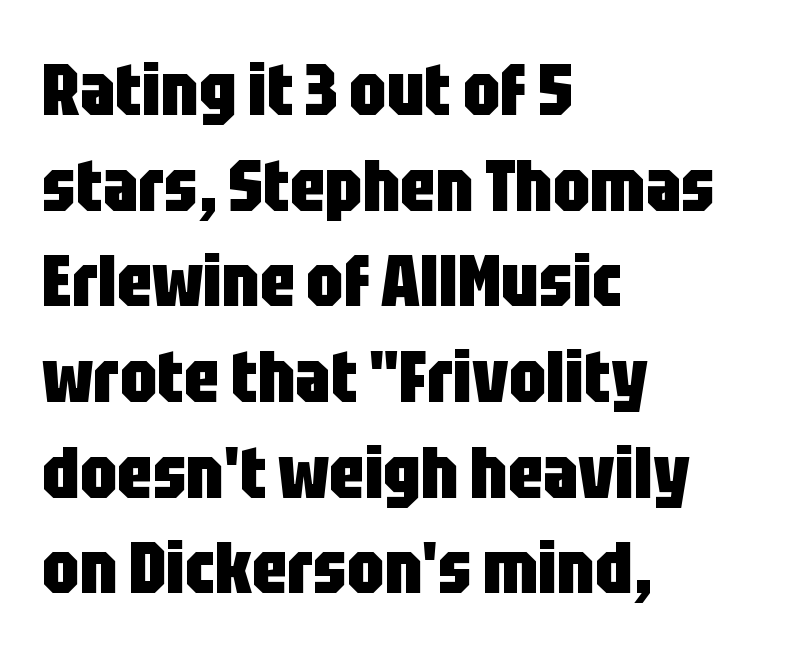
Every stem runs plumb, perpendicular to the baseline. The paragraph shown leans on its left margin. Tracking here is standard; glyphs follow each other at the usual distance. Is this a fixed-width face? No — the glyphs have proportional, varying widths.
